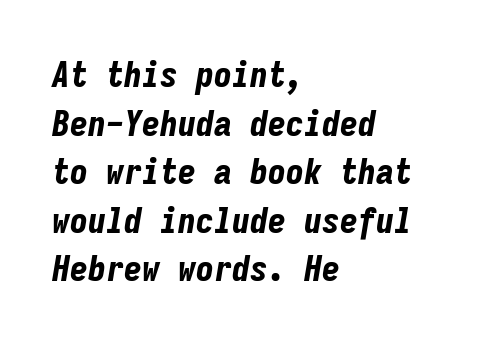
Q: Is the text bold? A: Yes.
Q: Is the text italic (slanted)? A: Yes, it leans right by about 9 degrees.
Q: Is the text underlined? A: No.
Q: How is the paragraph aligned? A: Left-aligned.
Q: Is the spacing between letters normal or unusually wide? A: Normal.
Q: Is the spacing between lines tight, normal or loose? A: Normal.
Q: Width (condensed, normal, or wide)? A: Condensed.
Q: Stroke contrast? A: Low.
Q: x-height? A: Medium.
Q: Monospaced? A: Yes.
